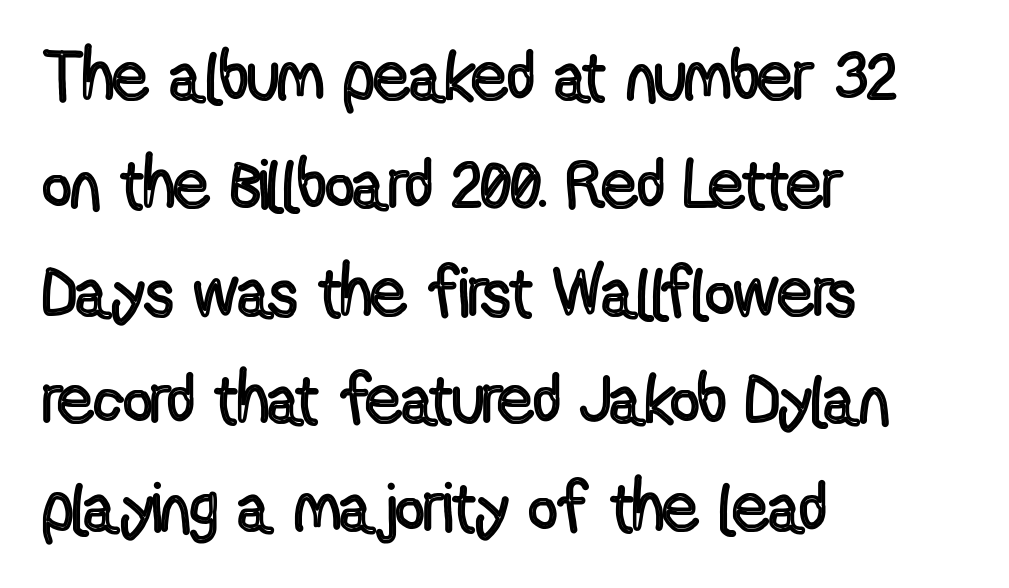
The image shows 70 px condensed type, upright; set left-aligned, normal line spacing (1.54x), normal letter spacing, not underlined; a medium x-height.
